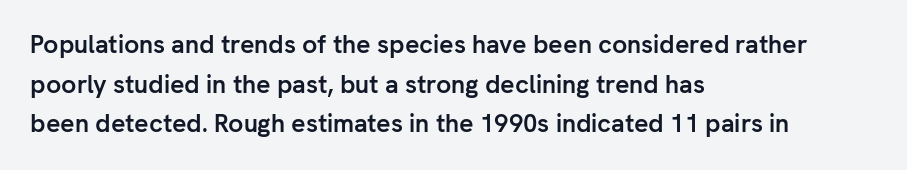
The image shows 25 px bold type, upright; set left-aligned, normal line spacing (1.59x), normal letter spacing, not underlined.
